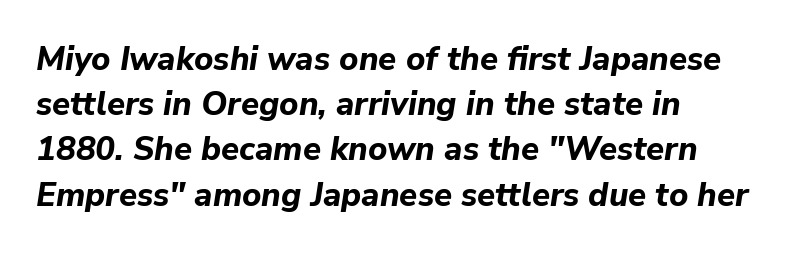
The image shows 33 px bold type, italic (leaning right); set left-aligned, normal line spacing (1.37x), normal letter spacing, not underlined; low stroke contrast and a medium x-height.
